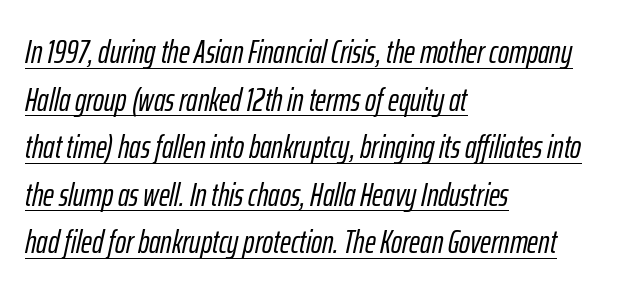
The lines in this sample share a left origin and differ only in where they stop. Slanted lettering throughout. Inter-character spacing is left at the font's built-in metrics. A baseline rule has been typeset under these characters. How would I describe the line gaps? Plain and ordinary.
